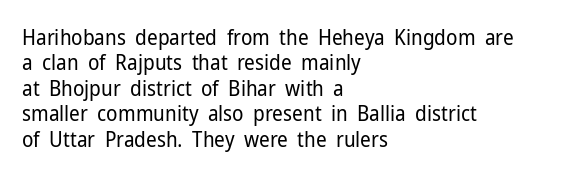
A bare baseline throughout the passage. Line beginnings align vertically; line endings do not. This sample uses plain, unmodified letter spacing. Posture: straight, roman, zero tilt. Is this a heavy cut? Hardly; it is regular or lighter.
